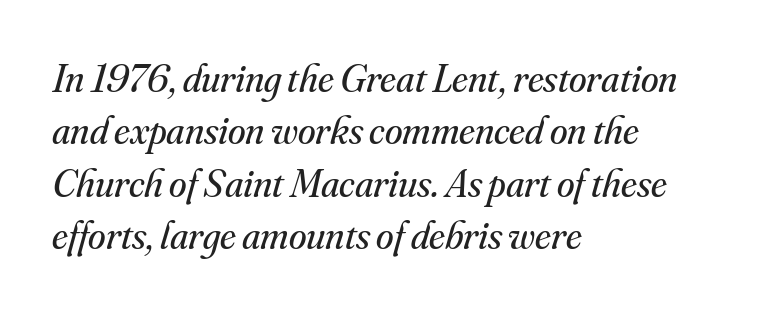
The image shows 40 px regular-weight serif type, italic (leaning right); set left-aligned, normal line spacing (1.31x), normal letter spacing, not underlined; medium stroke contrast and a small x-height.
